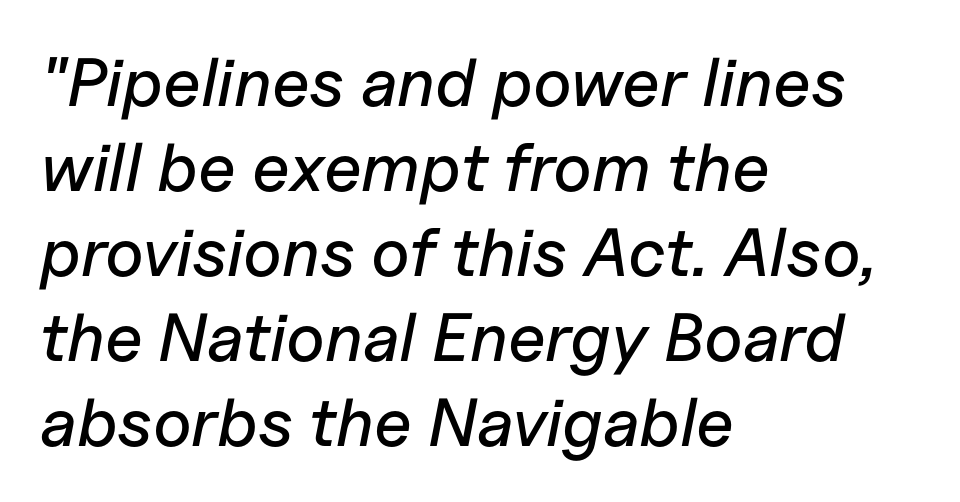
Q: Is the text italic (slanted)? A: Yes, it leans right by about 11 degrees.
Q: Is the text underlined? A: No.
Q: How is the paragraph aligned? A: Left-aligned.
Q: Is the spacing between letters normal or unusually wide? A: Normal.
Q: Is the spacing between lines tight, normal or loose? A: Normal.
Q: Width (condensed, normal, or wide)? A: Normal.
Q: Stroke contrast? A: Low.
Q: x-height? A: Medium.
Q: Monospaced? A: No.
